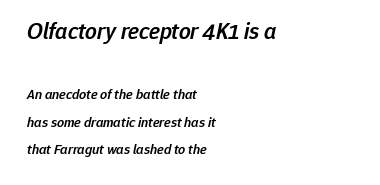
{"italic": "yes", "lean": "right", "slant_degrees": 12, "bold": "semi", "underline": "no", "align": "left", "line_spacing": "loose", "line_spacing_ratio": 1.98, "letter_spacing": "normal", "letter_spacing_em": 0.0, "larger_block": "first", "size_ratio": 1.64, "glyph_px": 23}
